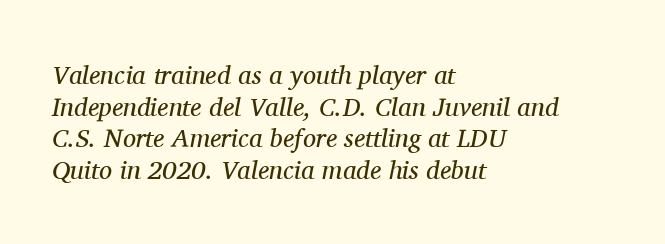
{"italic": "yes", "lean": "right", "slant_degrees": 11, "bold": "no", "underline": "no", "align": "left", "line_spacing_ratio": 1.22, "letter_spacing": "normal", "letter_spacing_em": 0.0, "glyph_px": 26}
